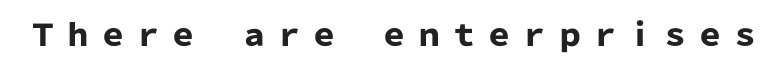
{"serif": "no", "italic": "no", "bold": "yes", "weight": "heavy", "width": "normal", "stroke_contrast": "low", "x_height": "medium", "monospaced": "no", "underline": "no", "glyph_px": 30}
